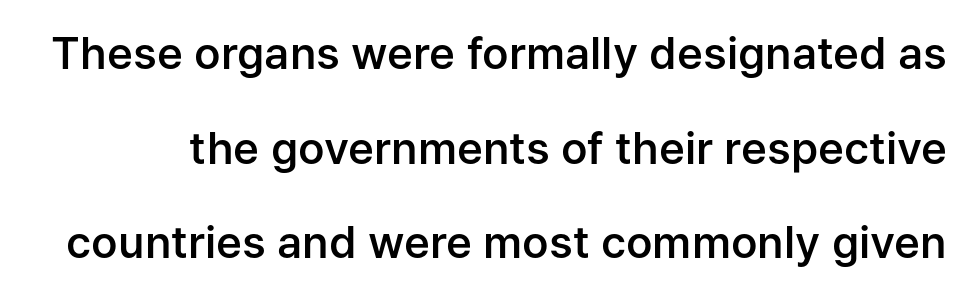
Q: Is the text bold? A: Semi-bold.
Q: Is the text italic (slanted)? A: No, it is upright.
Q: Is the typeface a serif or a sans-serif typeface? A: Sans-serif.
Q: Is the text underlined? A: No.
Q: Is the spacing between letters normal or unusually wide? A: Normal.
Q: Is the spacing between lines tight, normal or loose? A: Loose.
Q: Width (condensed, normal, or wide)? A: Normal.
Q: Stroke contrast? A: Low.
Q: x-height? A: Medium.
Q: Monospaced? A: No.
